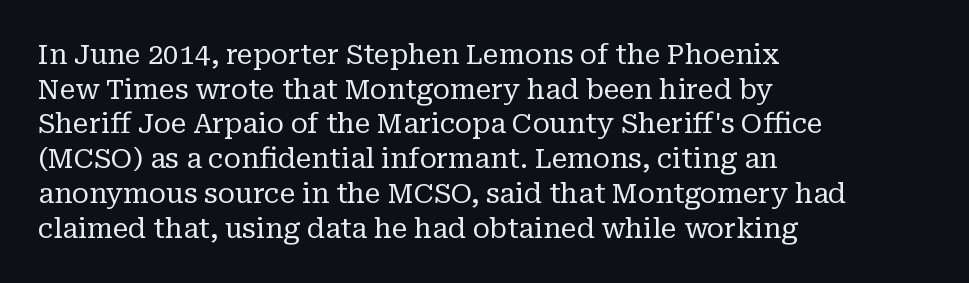
{"serif": "yes", "italic": "no", "bold": "no", "weight": "regular", "width": "normal", "stroke_contrast": "low", "x_height": "medium", "monospaced": "no", "underline": "no", "align": "left", "line_spacing_ratio": 1.24, "letter_spacing": "normal", "letter_spacing_em": 0.0, "glyph_px": 28}
